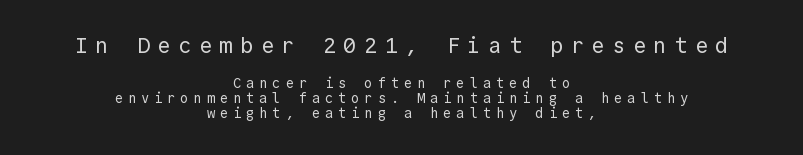
{"italic": "no", "bold": "no", "underline": "no", "align": "center", "line_spacing": "tight", "line_spacing_ratio": 1.09, "letter_spacing": "wide", "letter_spacing_em": 0.34, "larger_block": "first", "size_ratio": 1.57, "glyph_px": 22}
